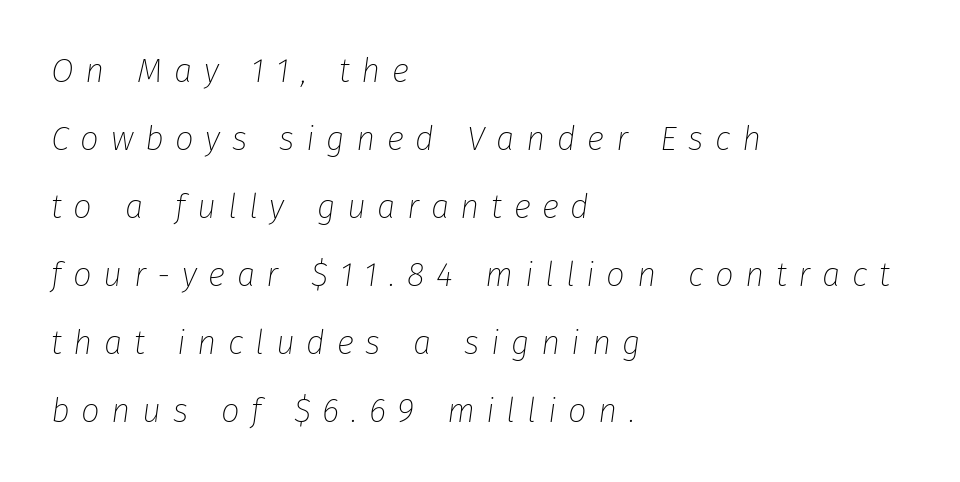
The image shows 33 px thin type, italic (leaning right); set left-aligned, loose line spacing (2.06x), unusually wide letter spacing (+0.35 em), not underlined; low stroke contrast and a medium x-height.
